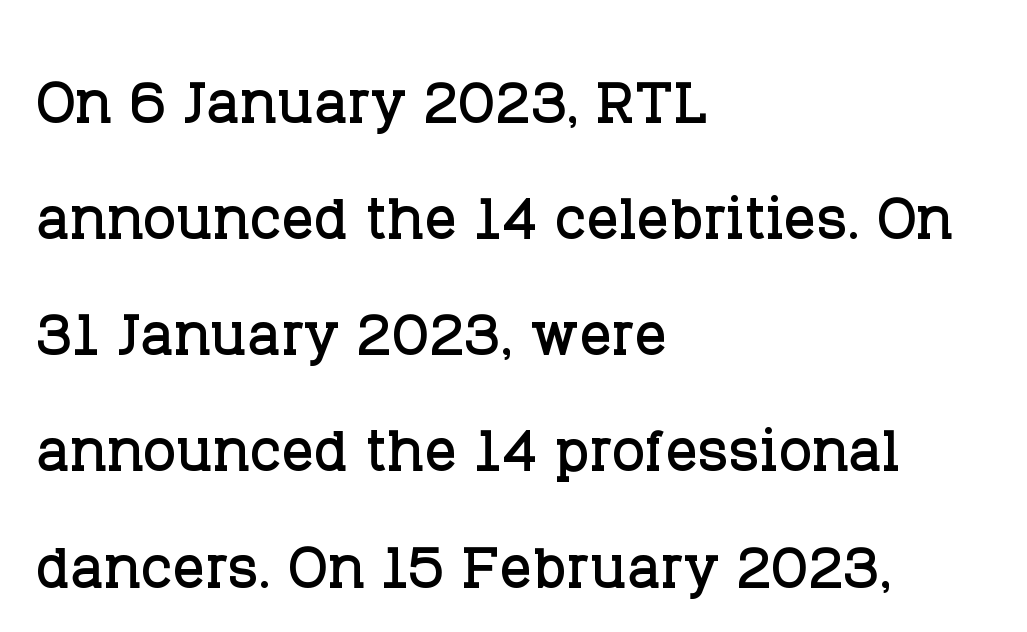
The image shows 79 px serif type, upright; set left-aligned, normal line spacing (1.47x), normal letter spacing, not underlined; low stroke contrast and a large x-height.
